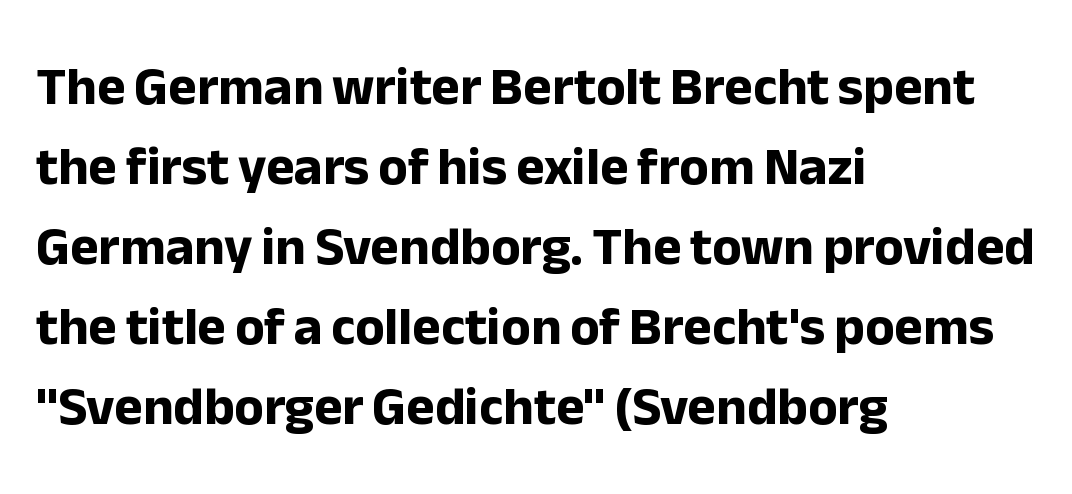
Successive baselines arrive at the customary interval. Standard letterfit; no display-style spreading of the glyphs. Stroke thickness is high; the sample reads as a true bold. These lines are rendered in a variable-pitch font. Rendered with straight, roman letterforms.
